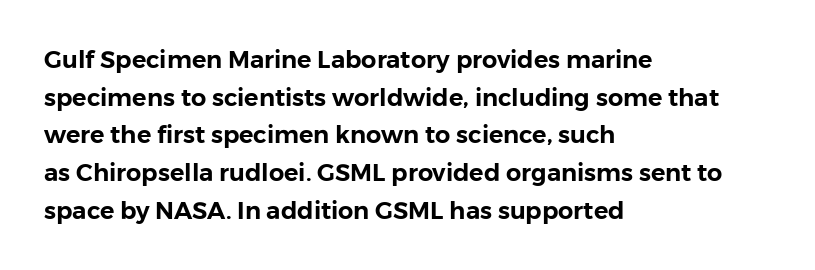
{"italic": "no", "underline": "no", "align": "left", "line_spacing": "normal", "line_spacing_ratio": 1.57, "letter_spacing": "normal", "letter_spacing_em": 0.0, "glyph_px": 24}
